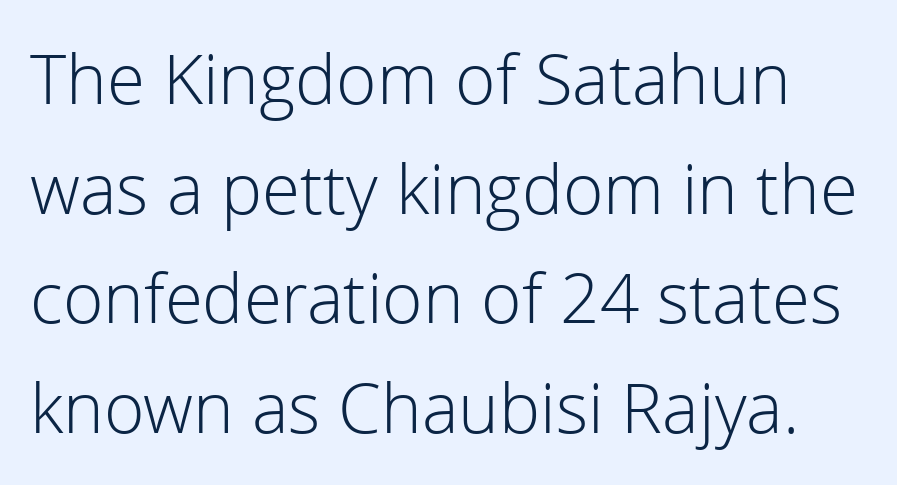
Q: Is the text bold? A: No.
Q: Is the text italic (slanted)? A: No, it is upright.
Q: Is the typeface a serif or a sans-serif typeface? A: Sans-serif.
Q: Is the text underlined? A: No.
Q: Is the spacing between letters normal or unusually wide? A: Normal.
Q: Is the spacing between lines tight, normal or loose? A: Normal.
Q: Width (condensed, normal, or wide)? A: Normal.
Q: x-height? A: Medium.
Q: Monospaced? A: No.
